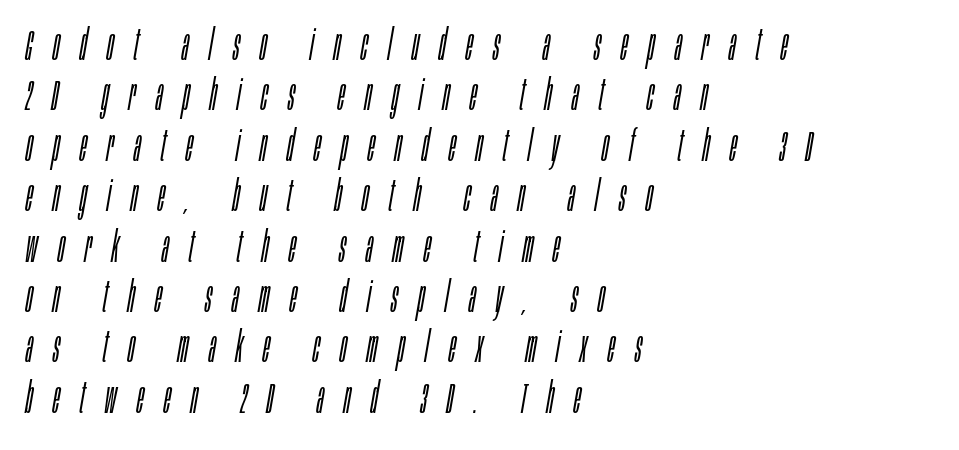
Proportional: the letters do not fall into vertical columns. The whole block is typeset with a tilt. Descender tails drop into unmarked territory. The line texture is sparse and dotted thanks to wide tracking. One-word summary of the alignment: left. Is the stroke heavy? The answer is a plain regular-or-lighter.
